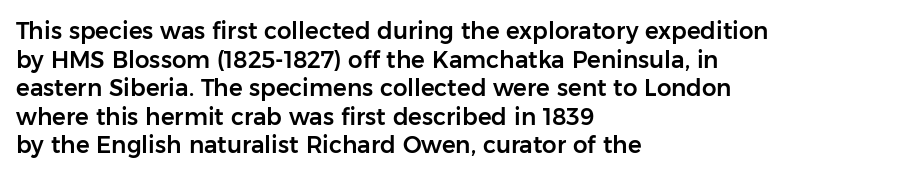
{"italic": "no", "underline": "no", "align": "left", "line_spacing_ratio": 1.24, "letter_spacing": "normal", "letter_spacing_em": 0.0, "glyph_px": 23}
